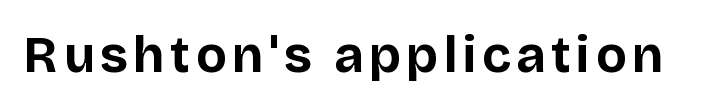
{"serif": "no", "italic": "no", "bold": "yes", "weight": "bold", "width": "normal", "stroke_contrast": "low", "x_height": "large", "monospaced": "no", "underline": "no", "glyph_px": 51}
